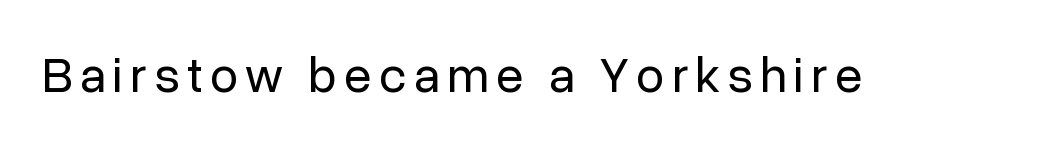
The image shows 50 px regular-weight sans-serif type, upright; set not underlined; low stroke contrast and a medium x-height.
